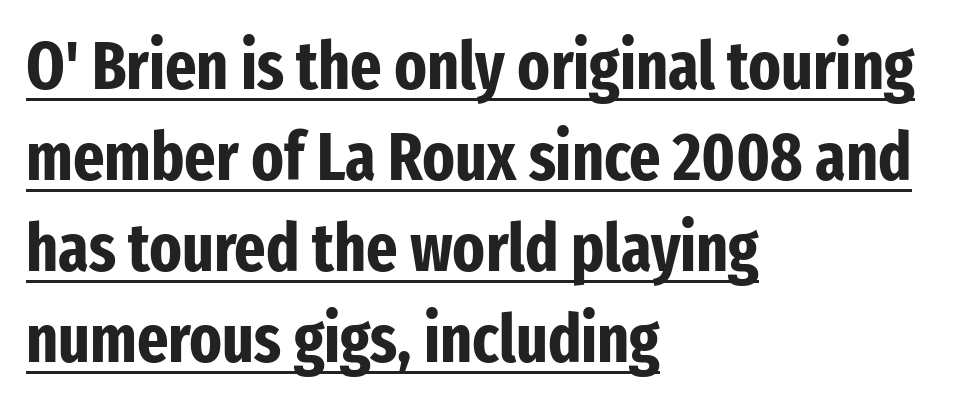
{"serif": "no", "italic": "no", "bold": "yes", "weight": "bold", "width": "condensed", "stroke_contrast": "low", "x_height": "medium", "monospaced": "no", "underline": "yes", "align": "left", "line_spacing": "normal", "line_spacing_ratio": 1.36, "letter_spacing": "normal", "letter_spacing_em": 0.0, "glyph_px": 67}
